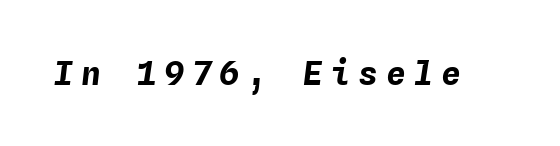
Q: Is the text bold? A: Yes.
Q: Is the text italic (slanted)? A: Yes, it leans right by about 4 degrees.
Q: Is the text underlined? A: No.
Q: Is the spacing between letters normal or unusually wide? A: Unusually wide.
Q: Width (condensed, normal, or wide)? A: Normal.
Q: Stroke contrast? A: Low.
Q: x-height? A: Medium.
Q: Monospaced? A: Yes.
